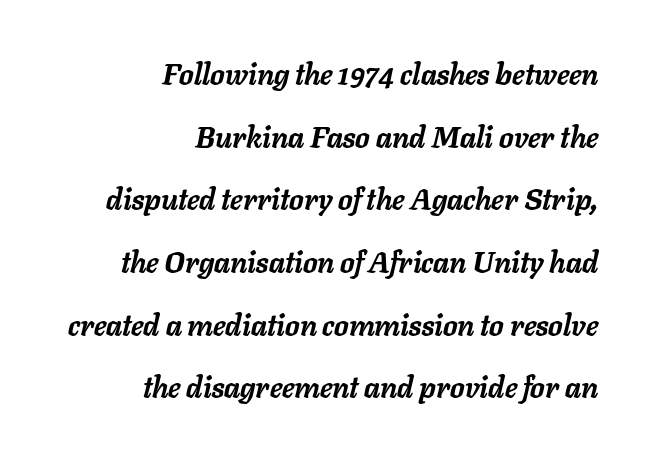
Is this a fixed-width face? No — the glyphs have proportional, varying widths. Honestly, the letter spacing is just normal — you wouldn't notice it. The sample has been set heavy, in full bold. Glance below the letters and you will spot only blank space. Quick note: interline space is abundant.
